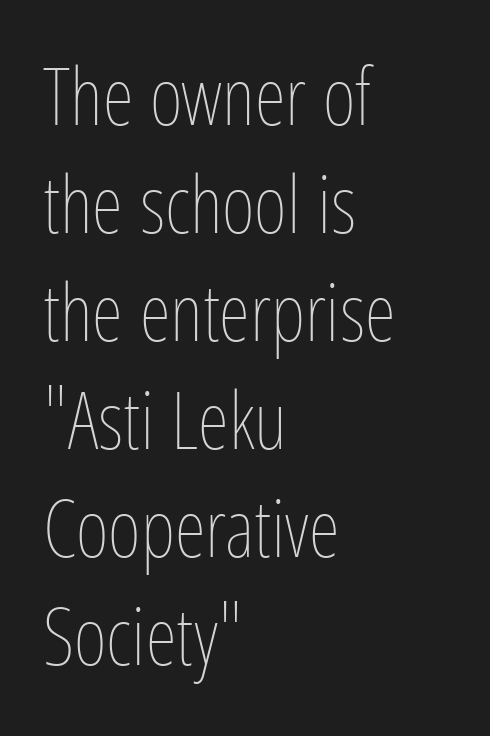
{"italic": "no", "bold": "no", "weight": "thin", "width": "condensed", "stroke_contrast": "low", "x_height": "medium", "monospaced": "no", "underline": "no", "align": "left", "line_spacing": "normal", "line_spacing_ratio": 1.35, "letter_spacing": "normal", "letter_spacing_em": 0.0, "glyph_px": 80}
